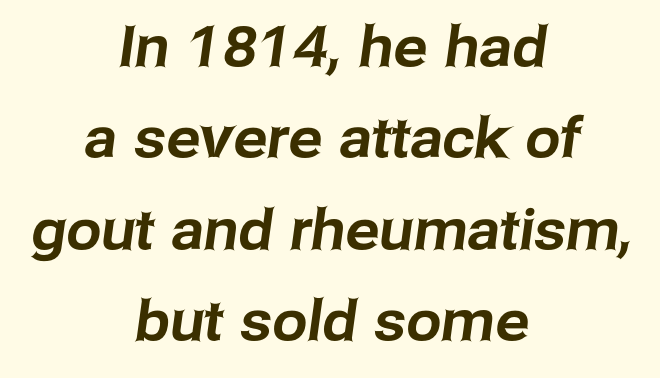
Q: Is the typeface a serif or a sans-serif typeface? A: Sans-serif.
Q: Is the text underlined? A: No.
Q: How is the paragraph aligned? A: Centered.
Q: Is the spacing between letters normal or unusually wide? A: Normal.
Q: Is the spacing between lines tight, normal or loose? A: Normal.
Q: Width (condensed, normal, or wide)? A: Normal.
Q: Stroke contrast? A: Low.
Q: x-height? A: Medium.
Q: Monospaced? A: No.
